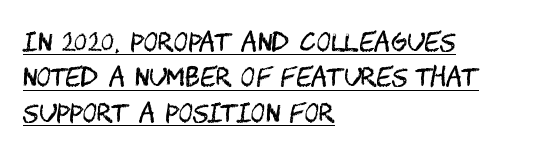
The image shows 25 px text type, upright; set left-aligned, normal line spacing (1.42x), normal letter spacing, underlined.
